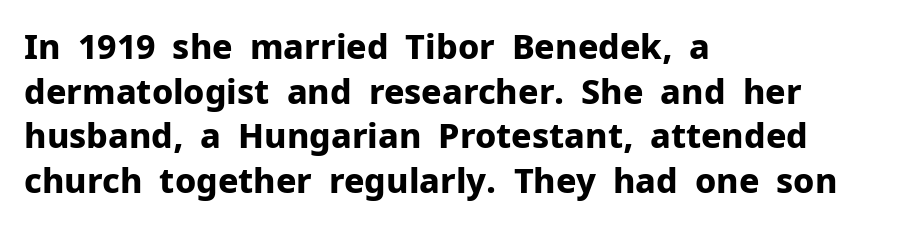
Q: Is the text bold? A: Yes.
Q: Is the text italic (slanted)? A: No, it is upright.
Q: Is the typeface a serif or a sans-serif typeface? A: Sans-serif.
Q: Is the text underlined? A: No.
Q: How is the paragraph aligned? A: Left-aligned.
Q: Is the spacing between letters normal or unusually wide? A: Normal.
Q: Is the spacing between lines tight, normal or loose? A: Normal.
Q: Width (condensed, normal, or wide)? A: Normal.
Q: Stroke contrast? A: Low.
Q: x-height? A: Medium.
Q: Monospaced? A: No.
